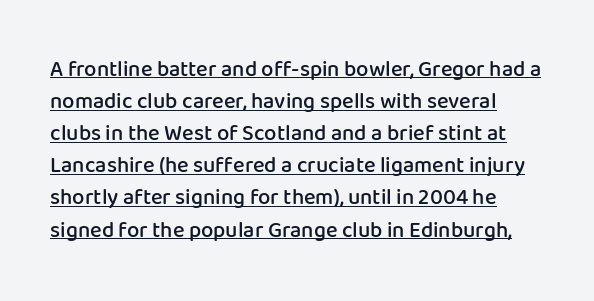
This rendering features underlined lettering. Spacing between characters is what you'd get straight out of the box. A fair bit of extra ink — the face is semibold, not bold. Ascenders rise straight up at ninety degrees. These lines sit exactly where default settings would place them.
